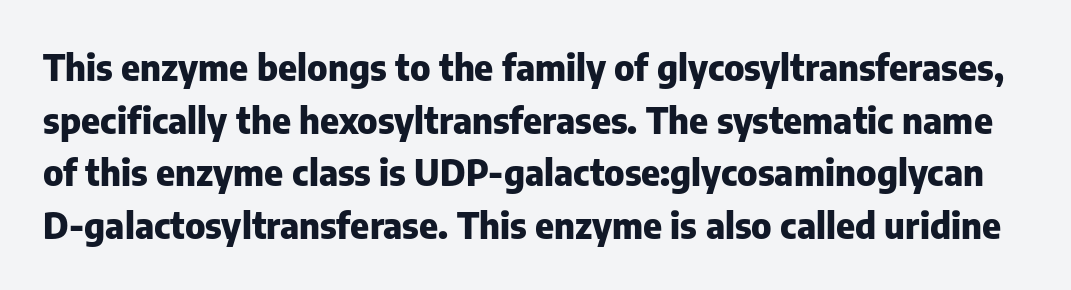
{"serif": "no", "italic": "no", "bold": "yes", "weight": "heavy", "width": "normal", "stroke_contrast": "low", "x_height": "medium", "monospaced": "no", "underline": "no", "line_spacing": "normal", "line_spacing_ratio": 1.46, "letter_spacing": "normal", "letter_spacing_em": 0.0, "glyph_px": 36}
